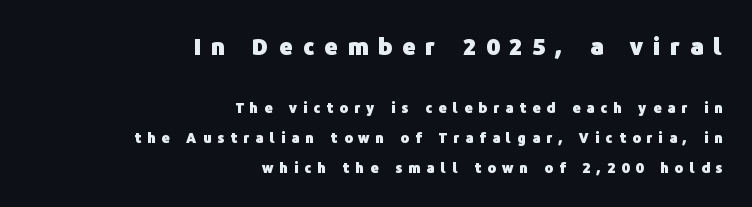
Q: Is the text bold? A: Yes.
Q: Is the text italic (slanted)? A: No, it is upright.
Q: Is the text underlined? A: No.
Q: How is the paragraph aligned? A: Right-aligned.
Q: Is the spacing between letters normal or unusually wide? A: Unusually wide.
Q: Is the spacing between lines tight, normal or loose? A: Loose.
Q: Which block of text is set in a larger size, the first (top) or the second (bottom)? A: The first (top) one.
